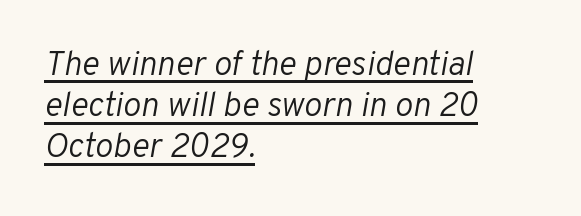
{"italic": "yes", "lean": "right", "slant_degrees": 10, "bold": "no", "weight": "light", "width": "normal", "stroke_contrast": "low", "x_height": "medium", "monospaced": "no", "underline": "yes", "align": "left", "line_spacing_ratio": 1.21, "letter_spacing": "normal", "letter_spacing_em": 0.0, "glyph_px": 34}
